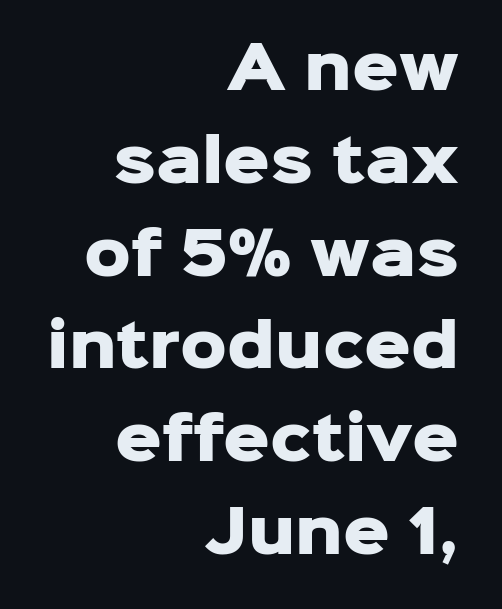
The image shows 58 px heavy sans-serif type, upright; set right-aligned, normal line spacing (1.6x), normal letter spacing, not underlined; low stroke contrast and a medium x-height.
